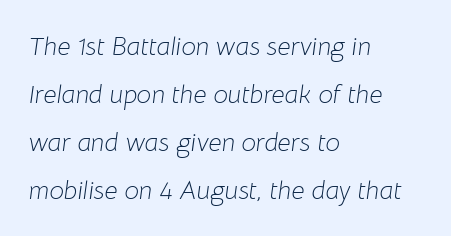
Q: Is the text bold? A: No.
Q: Is the text italic (slanted)? A: Yes, it leans right by about 8 degrees.
Q: Is the text underlined? A: No.
Q: How is the paragraph aligned? A: Left-aligned.
Q: Is the spacing between letters normal or unusually wide? A: Normal.
